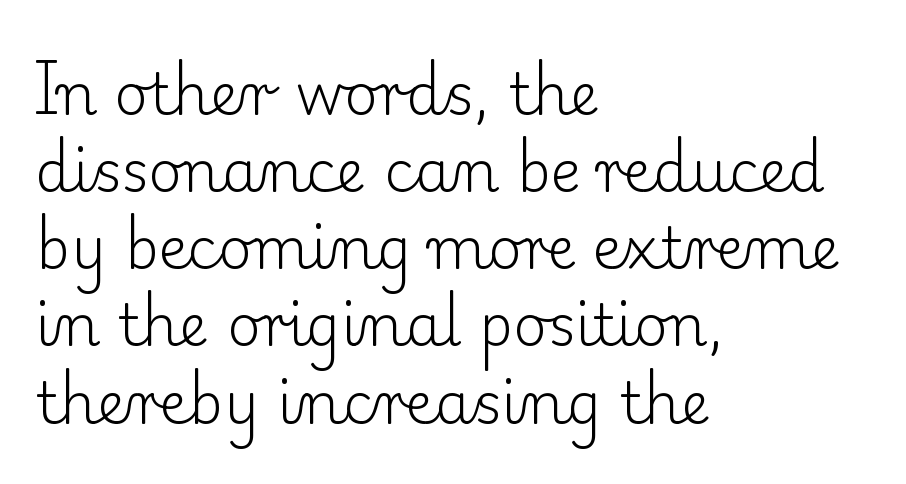
Q: Is the text bold? A: No.
Q: Is the text italic (slanted)? A: No, it is upright.
Q: Is the text underlined? A: No.
Q: How is the paragraph aligned? A: Left-aligned.
Q: Is the spacing between letters normal or unusually wide? A: Normal.
Q: Is the spacing between lines tight, normal or loose? A: Normal.
Q: Width (condensed, normal, or wide)? A: Normal.
Q: Stroke contrast? A: Low.
Q: x-height? A: Small.
Q: Monospaced? A: No.
